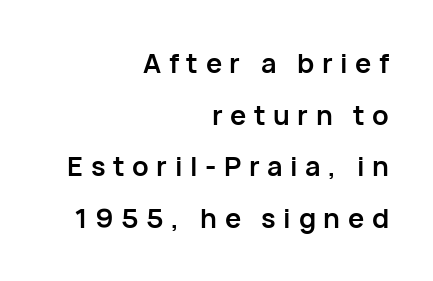
Q: Is the text bold? A: Yes.
Q: Is the text italic (slanted)? A: No, it is upright.
Q: Is the text underlined? A: No.
Q: How is the paragraph aligned? A: Right-aligned.
Q: Is the spacing between letters normal or unusually wide? A: Unusually wide.
Q: Is the spacing between lines tight, normal or loose? A: Loose.
